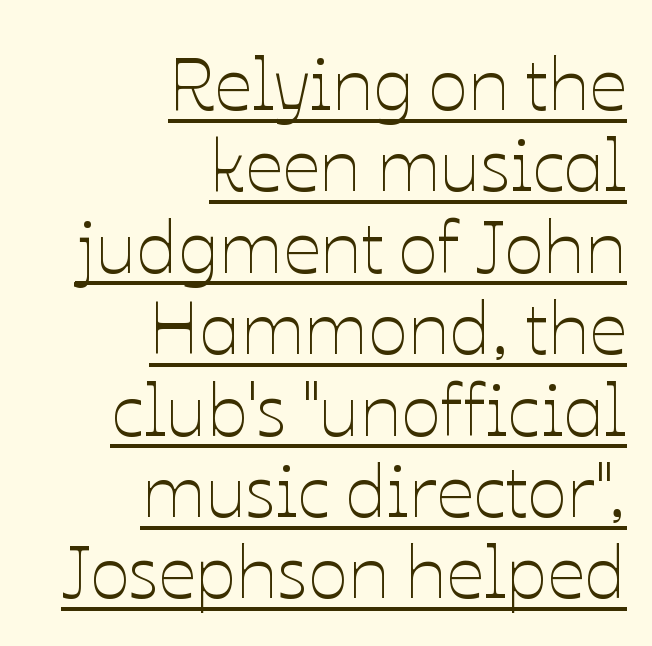
Compared with typical body copy, the letter spacing here is the same. Line ends are locked; line starts wander. Tightly led — the rows are bunched. The face used here is proportionally spaced, like ordinary book or web type. A roman cut, with each character standing at attention. The font is comparable to plain body text, perhaps lighter.
